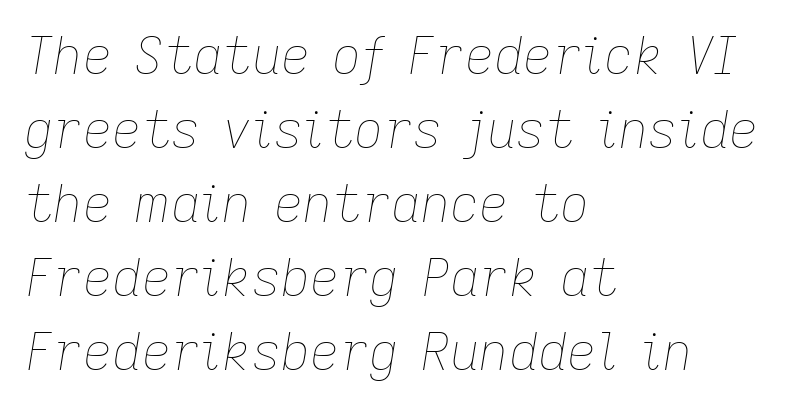
The image shows 51 px thin type, italic (leaning right); set left-aligned, normal line spacing (1.45x), normal letter spacing, not underlined; low stroke contrast and a medium x-height.
